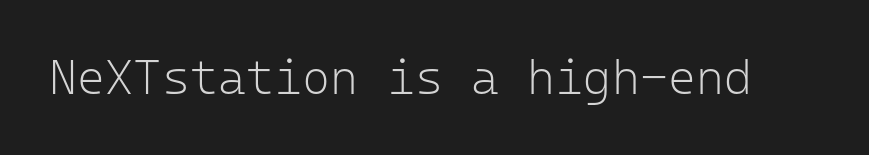
Q: Is the text bold? A: No.
Q: Is the text italic (slanted)? A: No, it is upright.
Q: Is the typeface a serif or a sans-serif typeface? A: Sans-serif.
Q: Is the text underlined? A: No.
Q: Is the spacing between letters normal or unusually wide? A: Normal.
Q: Width (condensed, normal, or wide)? A: Normal.
Q: Stroke contrast? A: Low.
Q: x-height? A: Medium.
Q: Monospaced? A: Yes.
